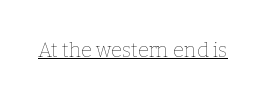
Q: Is the text bold? A: No.
Q: Is the text italic (slanted)? A: No, it is upright.
Q: Is the text underlined? A: Yes.
Q: Is the spacing between letters normal or unusually wide? A: Normal.
